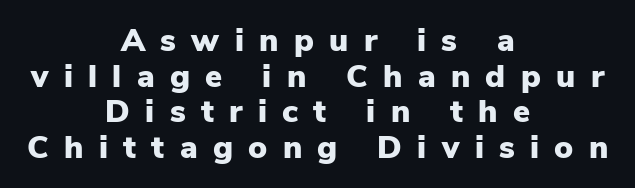
The image shows 32 px heavy sans-serif type, upright; set centered, tight line spacing (1.11x), unusually wide letter spacing (+0.48 em), not underlined; low stroke contrast and a medium x-height.
